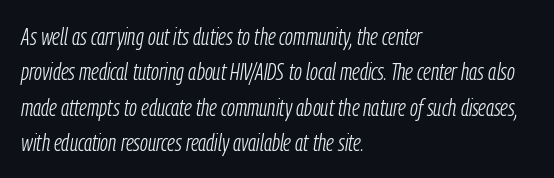
Q: Is the text bold? A: No.
Q: Is the text italic (slanted)? A: Yes, it leans right by about 9 degrees.
Q: Is the text underlined? A: No.
Q: How is the paragraph aligned? A: Left-aligned.
Q: Is the spacing between letters normal or unusually wide? A: Normal.
Q: Is the spacing between lines tight, normal or loose? A: Normal.
